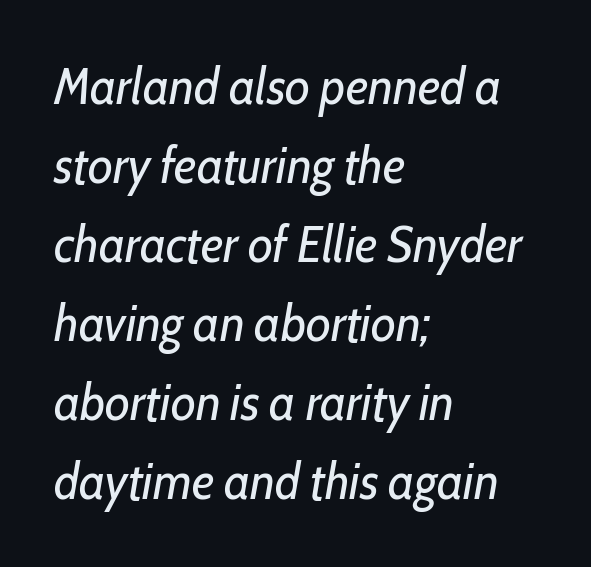
Q: Is the text bold? A: No.
Q: Is the text italic (slanted)? A: Yes, it leans right by about 10 degrees.
Q: Is the text underlined? A: No.
Q: How is the paragraph aligned? A: Left-aligned.
Q: Is the spacing between letters normal or unusually wide? A: Normal.
Q: Is the spacing between lines tight, normal or loose? A: Normal.
Q: Width (condensed, normal, or wide)? A: Condensed.
Q: Stroke contrast? A: Low.
Q: x-height? A: Medium.
Q: Monospaced? A: No.
